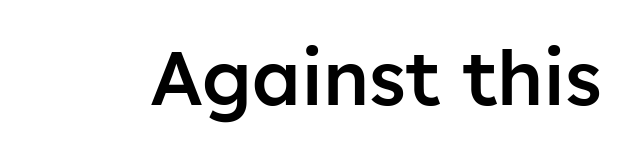
Q: Is the text bold? A: Semi-bold.
Q: Is the text italic (slanted)? A: No, it is upright.
Q: Is the typeface a serif or a sans-serif typeface? A: Sans-serif.
Q: Is the text underlined? A: No.
Q: Is the spacing between letters normal or unusually wide? A: Normal.
Q: Width (condensed, normal, or wide)? A: Normal.
Q: Stroke contrast? A: Low.
Q: x-height? A: Medium.
Q: Monospaced? A: No.
